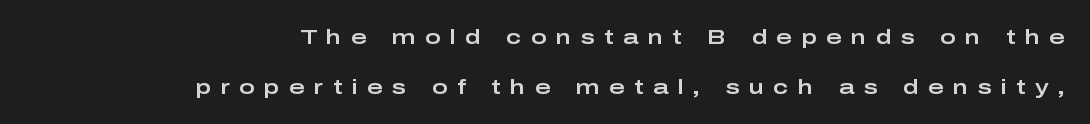
{"italic": "no", "underline": "no", "align": "right", "line_spacing": "loose", "line_spacing_ratio": 2.38, "letter_spacing": "wide", "letter_spacing_em": 0.45, "glyph_px": 21}
